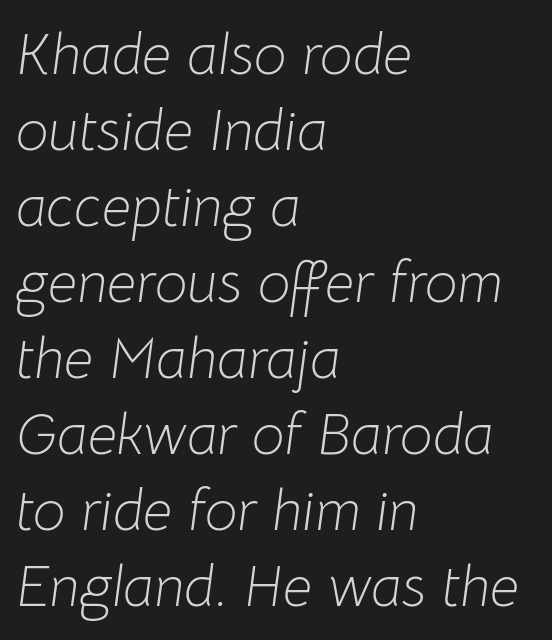
It's the slanting kind of type. The passage shown has conventional tracking throughout. The letters advance in unequal steps, a hallmark of proportional type. Where is the straight margin? On the left.
